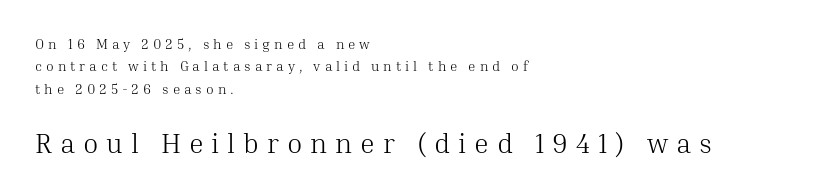
The rows are spaced the way most documents space them. Glyph-to-glyph distance is far greater than everyday printed text. Weight: regular or lighter. A typesetter would call this proportional, since set widths differ per character. Rendered with straight, roman letterforms.
